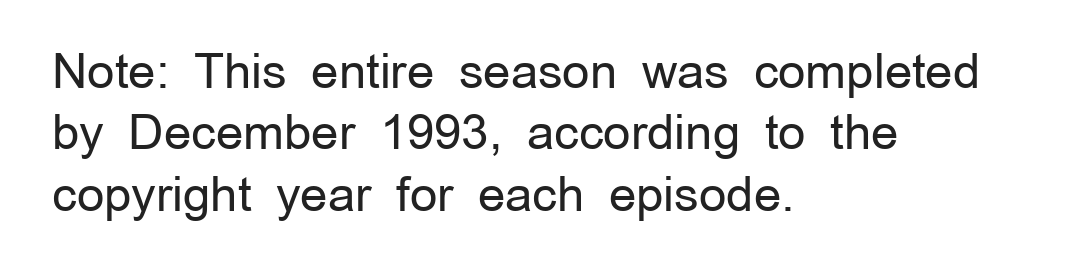
The axis of the letterforms is exactly vertical. Bare-footed words on every line. Nothing heavy about these letters — not bold at all. Is this a sans? Yes — the strokes have no serifs. Each letter keeps its own natural width here, so spacing adapts to shape. This rendering uses left alignment, leaving the right contour irregular.
